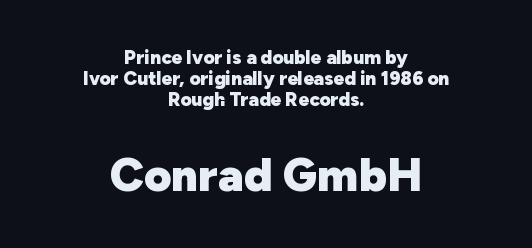
The rendering shows plain stroke endings on the letterforms — a sans-serif design. In terms of posture, this sample is upright. Letter spacing: default. Rule under the text: the space is simply empty. The rendering positions every line midway between the sides. Each new line begins almost immediately beneath the previous one.
